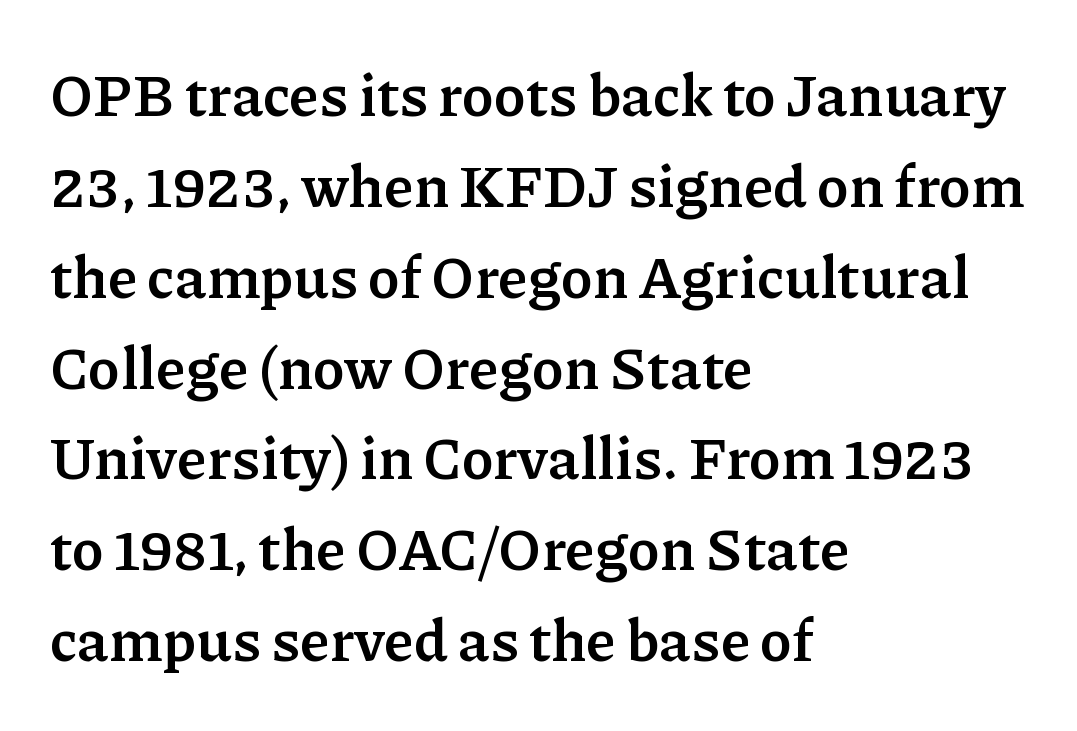
What weight is shown? A full bold with thick strokes. No italicization has been applied; the sample stays upright. A typesetter would call this proportional, since set widths differ per character. Old-style or modern, the face here clearly has serifs. The area under the type is left untouched. Leftover space on each line is placed entirely after the last word.
